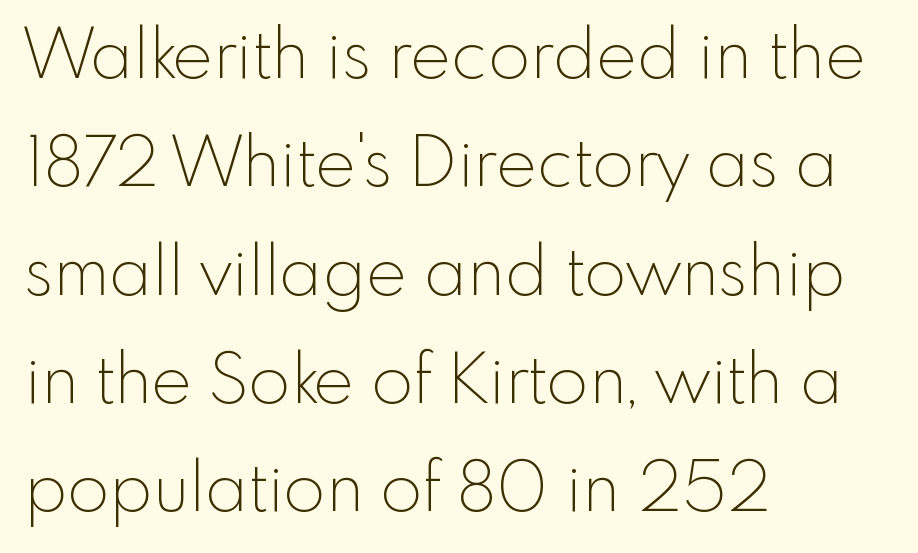
A roman cut, with each character standing at attention. Check where the strokes stop: nothing finishes them off — pure sans. The strip under each line holds only bare page. The lines sit at an ordinary, default distance from one another. Teacher's note: observe the even left margin — that is flush-left alignment.
